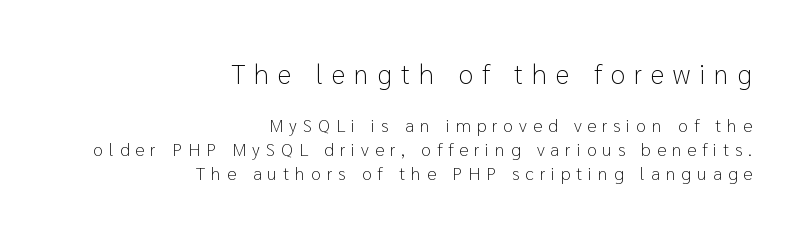
Q: Is the text bold? A: No.
Q: Is the text italic (slanted)? A: No, it is upright.
Q: Is the text underlined? A: No.
Q: How is the paragraph aligned? A: Right-aligned.
Q: Is the spacing between letters normal or unusually wide? A: Unusually wide.
Q: Is the spacing between lines tight, normal or loose? A: Normal.
Q: Which block of text is set in a larger size, the first (top) or the second (bottom)? A: The first (top) one.
